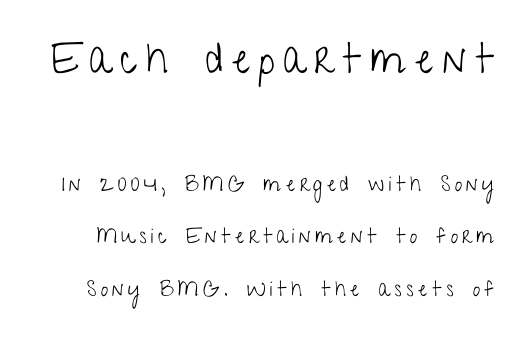
The rendering inserts visible extra space after every character. If you squint, the top block still reads clearly — it's the larger of the two. Type style note: lacks serifs. Type without underlining. The lettering holds an erect, upright posture throughout.
